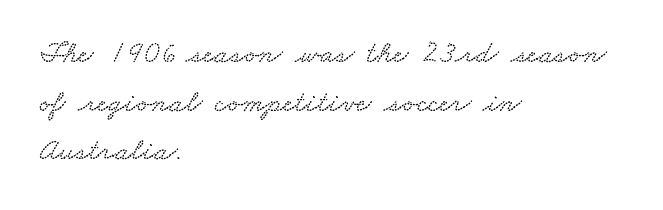
{"width": "wide", "stroke_contrast": "low", "x_height": "small", "monospaced": "no", "underline": "no", "align": "left", "line_spacing": "normal", "line_spacing_ratio": 1.57, "letter_spacing": "normal", "letter_spacing_em": 0.0, "glyph_px": 31}
